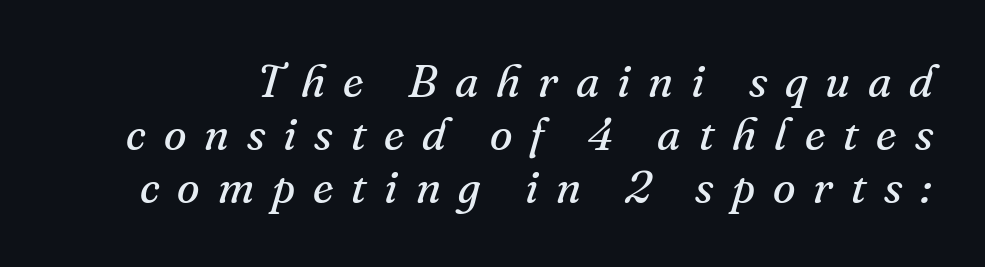
Q: Is the text bold? A: No.
Q: Is the text italic (slanted)? A: Yes, it leans right by about 16 degrees.
Q: Is the typeface a serif or a sans-serif typeface? A: Serif.
Q: Is the text underlined? A: No.
Q: Is the spacing between letters normal or unusually wide? A: Unusually wide.
Q: Is the spacing between lines tight, normal or loose? A: Tight.
Q: Width (condensed, normal, or wide)? A: Normal.
Q: Stroke contrast? A: Medium.
Q: x-height? A: Small.
Q: Monospaced? A: No.
